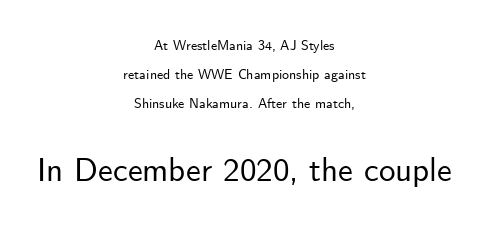
The axis of the letterforms is exactly vertical. Letters rest on an invisible, unmarked baseline. Character size in the trailing block exceeds that of the leading block. Reading down the column, the eye jumps a long way to each next line. Is this a fixed-width face? No — the glyphs have proportional, varying widths.
